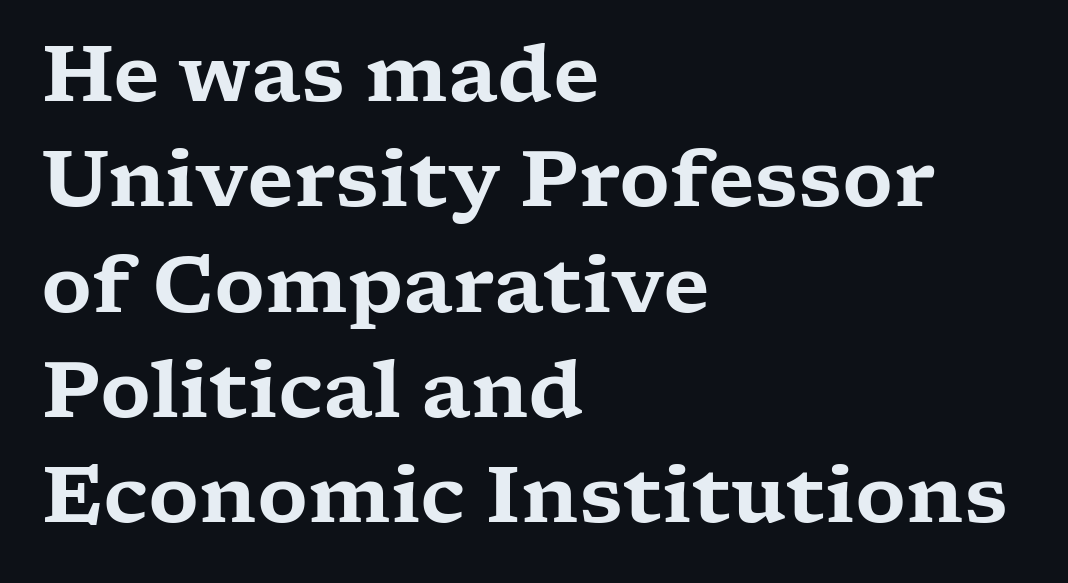
The image shows 78 px wide serif type, upright; set left-aligned, normal line spacing (1.35x), normal letter spacing, not underlined; low stroke contrast and a medium x-height.
